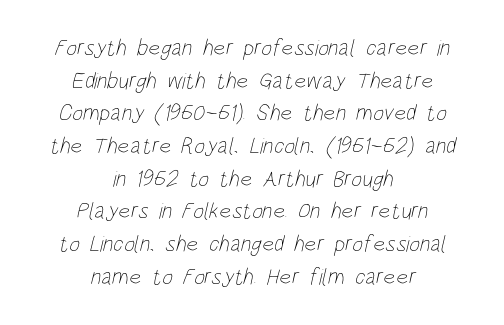
Q: Is the text bold? A: No.
Q: Is the text underlined? A: No.
Q: How is the paragraph aligned? A: Centered.
Q: Is the spacing between letters normal or unusually wide? A: Normal.
Q: Is the spacing between lines tight, normal or loose? A: Normal.
